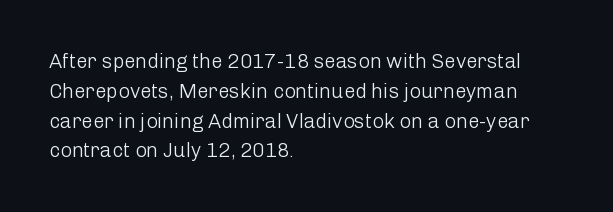
{"italic": "no", "bold": "no", "underline": "no", "align": "left", "line_spacing": "normal", "line_spacing_ratio": 1.49, "letter_spacing": "normal", "letter_spacing_em": 0.0, "glyph_px": 20}
